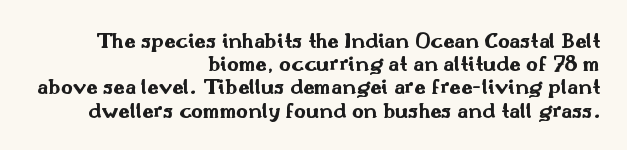
Typographic density is high because the face is bold. The lettering stays uniformly vertical, giving the passage a roman look. Each word holds together tightly as a unit, with standard inter-letter gaps. Decoration check: the copy has no underline.
